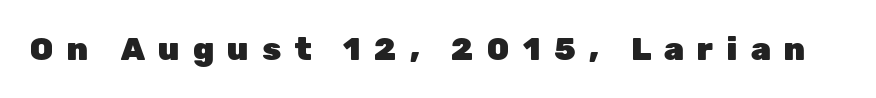
{"serif": "no", "italic": "no", "bold": "yes", "weight": "heavy", "width": "normal", "stroke_contrast": "low", "x_height": "medium", "monospaced": "no", "underline": "no", "letter_spacing": "wide", "letter_spacing_em": 0.41, "glyph_px": 32}
